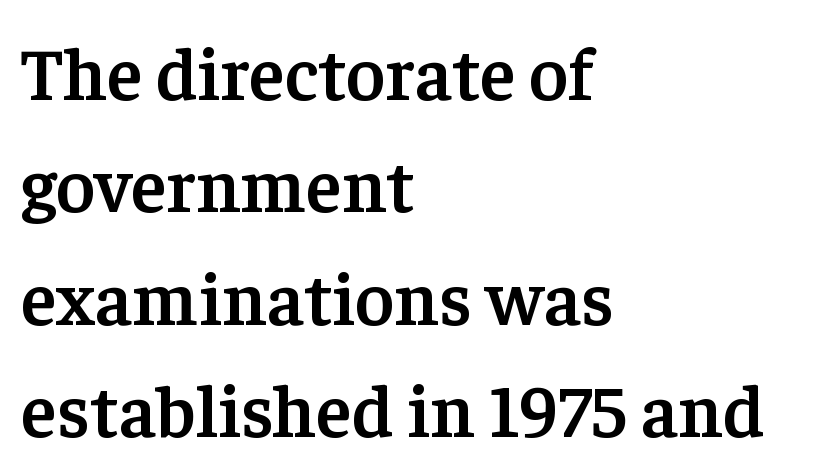
{"serif": "yes", "italic": "no", "bold": "semi", "weight": "semibold", "width": "normal", "stroke_contrast": "low", "x_height": "medium", "monospaced": "no", "underline": "no", "align": "left", "line_spacing": "normal", "line_spacing_ratio": 1.5, "letter_spacing": "normal", "letter_spacing_em": 0.0, "glyph_px": 75}
